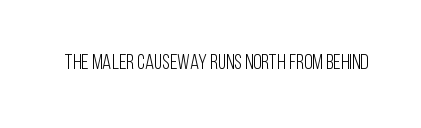
The passage shown is not underscored anywhere. The font's upright variant was chosen for this text. Stems here are at most as thick as an everyday book face. Observe the ordinary spacing: letters are neighbours, not strangers.
